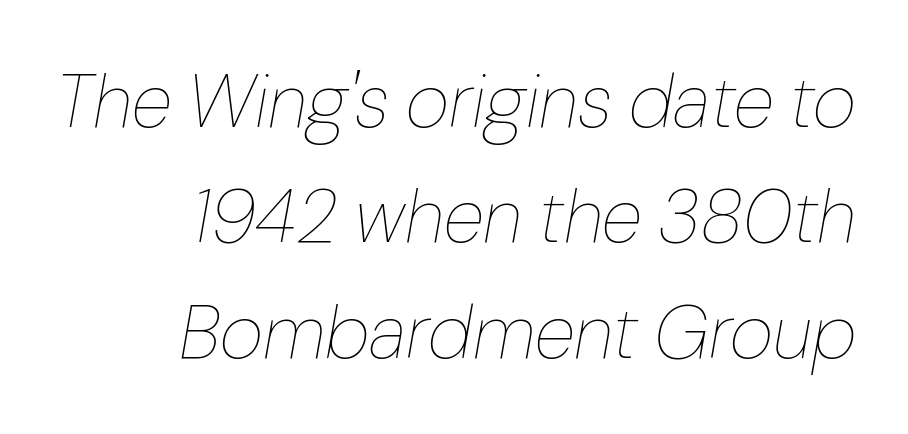
Q: Is the text bold? A: No.
Q: Is the text italic (slanted)? A: Yes, it leans right by about 10 degrees.
Q: Is the text underlined? A: No.
Q: How is the paragraph aligned? A: Right-aligned.
Q: Is the spacing between letters normal or unusually wide? A: Normal.
Q: Is the spacing between lines tight, normal or loose? A: Normal.
Q: Width (condensed, normal, or wide)? A: Normal.
Q: Stroke contrast? A: Low.
Q: x-height? A: Medium.
Q: Monospaced? A: No.
